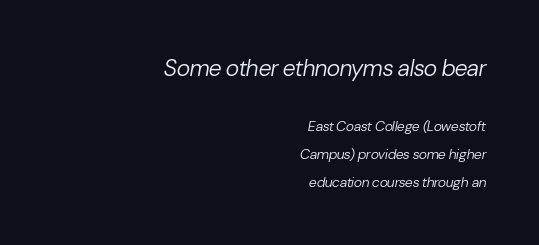
The image shows 23 px text type, italic (leaning right); set right-aligned, loose line spacing (1.99x), normal letter spacing, not underlined; the first (top) block is 1.64x larger.
